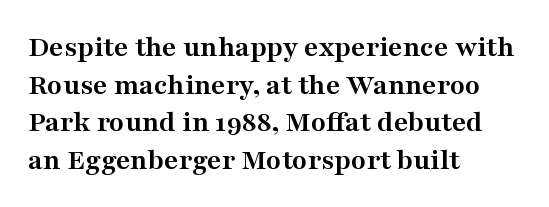
The image shows 31 px semibold, wide serif type, upright; set left-aligned, line spacing 1.21x, normal letter spacing, not underlined; medium stroke contrast and a medium x-height.
